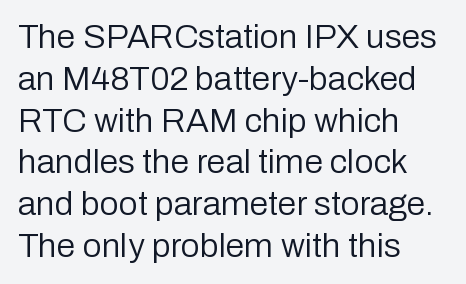
{"serif": "no", "italic": "no", "bold": "no", "weight": "regular", "width": "normal", "stroke_contrast": "low", "x_height": "medium", "monospaced": "no", "underline": "no", "align": "left", "line_spacing_ratio": 1.23, "letter_spacing": "normal", "letter_spacing_em": 0.0, "glyph_px": 34}
